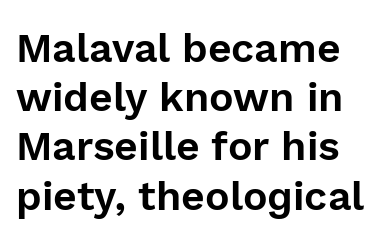
{"serif": "no", "italic": "no", "width": "normal", "x_height": "medium", "monospaced": "no", "underline": "no", "line_spacing_ratio": 1.2, "letter_spacing": "normal", "letter_spacing_em": 0.0, "glyph_px": 41}
